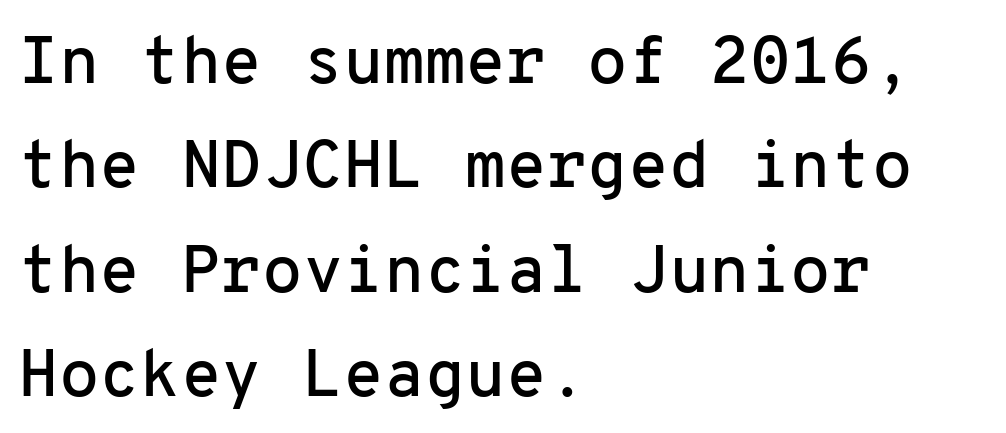
Visually the block forms a straight wall on the left and a jagged coastline on the right. Unlike italic type, these characters show no tilt at all. The strip under each line holds only bare page. The rendering uses typewriter-style spacing with identical character cells. In terms of letterspacing, this is plain default setting.
